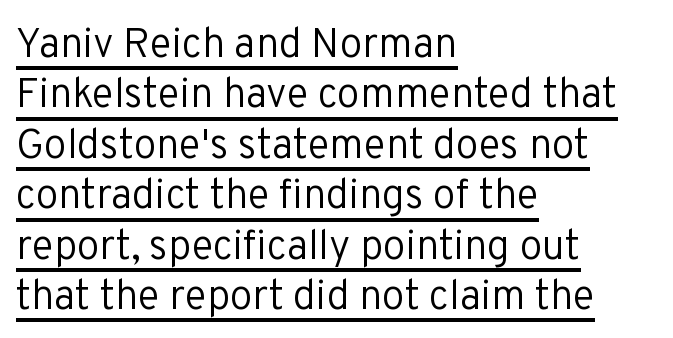
Q: Is the text bold? A: No.
Q: Is the text italic (slanted)? A: No, it is upright.
Q: Is the typeface a serif or a sans-serif typeface? A: Sans-serif.
Q: Is the text underlined? A: Yes.
Q: How is the paragraph aligned? A: Left-aligned.
Q: Is the spacing between letters normal or unusually wide? A: Normal.
Q: Width (condensed, normal, or wide)? A: Normal.
Q: Stroke contrast? A: Low.
Q: x-height? A: Medium.
Q: Monospaced? A: No.
